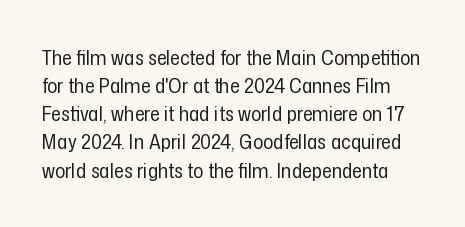
The image shows 21 px text type, upright; set normal line spacing (1.34x), normal letter spacing, not underlined.
